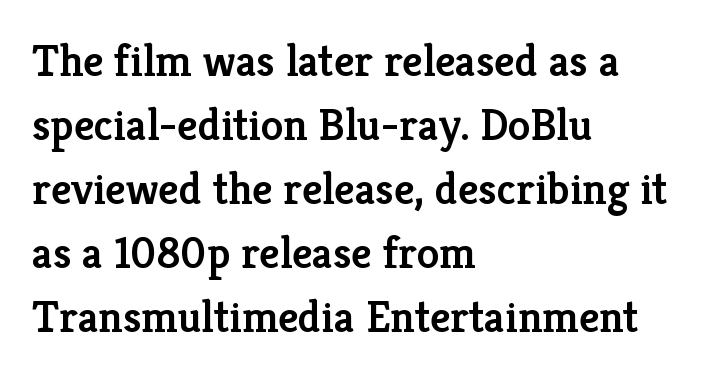
Observe the ordinary spacing: letters are neighbours, not strangers. Glance below the letters and you will spot only blank space. Ordinary non-slanted type is in use. Interline gaps are of average width in this sample.
